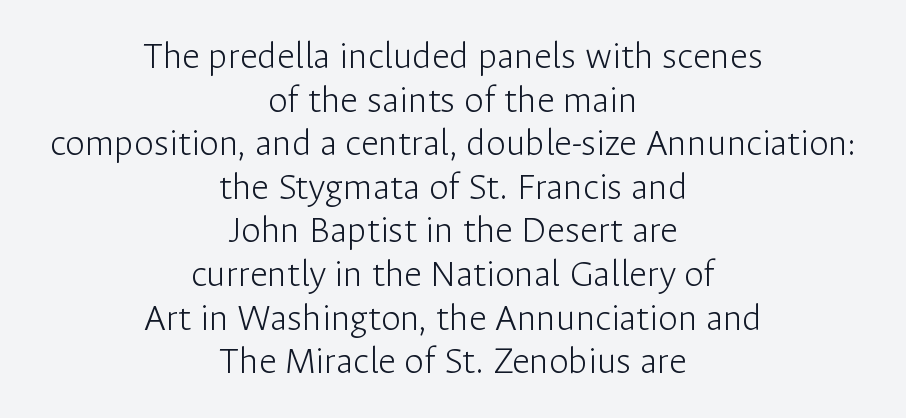
Q: Is the text bold? A: No.
Q: Is the text italic (slanted)? A: No, it is upright.
Q: Is the typeface a serif or a sans-serif typeface? A: Sans-serif.
Q: Is the text underlined? A: No.
Q: How is the paragraph aligned? A: Centered.
Q: Is the spacing between letters normal or unusually wide? A: Normal.
Q: Is the spacing between lines tight, normal or loose? A: Tight.
Q: Width (condensed, normal, or wide)? A: Normal.
Q: Stroke contrast? A: Low.
Q: x-height? A: Medium.
Q: Monospaced? A: No.
